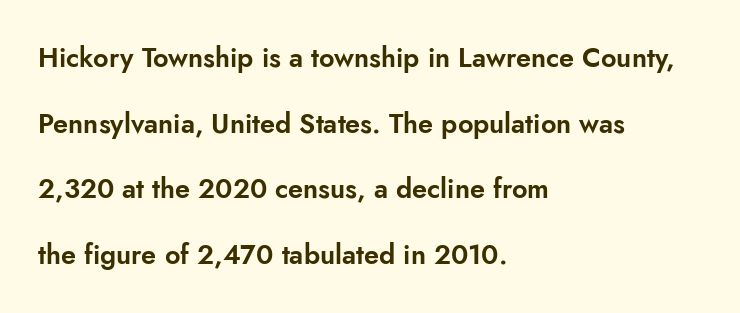
Each line starts at the same left margin while the right side varies. Summary of vertical rhythm: relaxed, with wide interline spacing. This sample uses plain, unmodified letter spacing. Is there any slant? The stems are plumb. The area under the type is left untouched.
